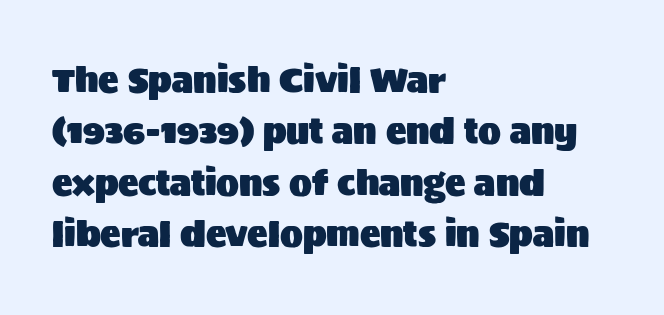
The image shows 34 px sans-serif type, upright; set left-aligned, normal line spacing (1.51x), normal letter spacing, not underlined; medium stroke contrast and a large x-height.
